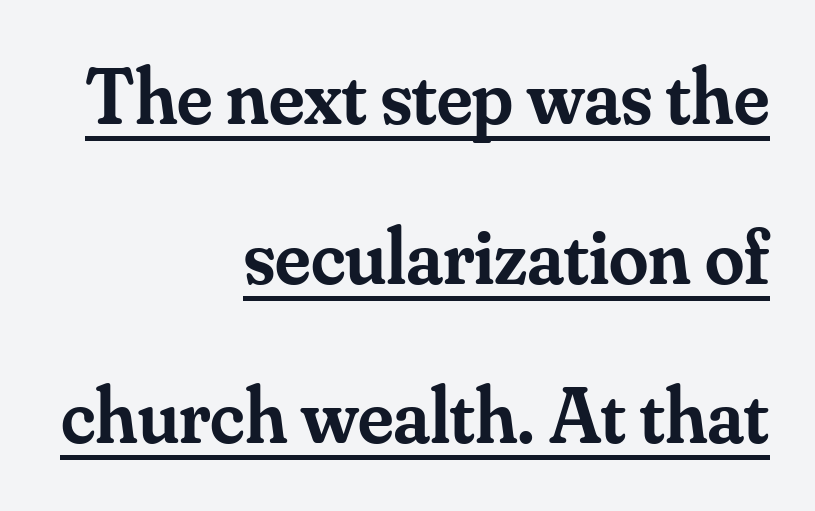
The image shows 79 px semibold serif type, upright; set right-aligned, loose line spacing (2.02x), normal letter spacing, underlined; medium stroke contrast and a small x-height.
